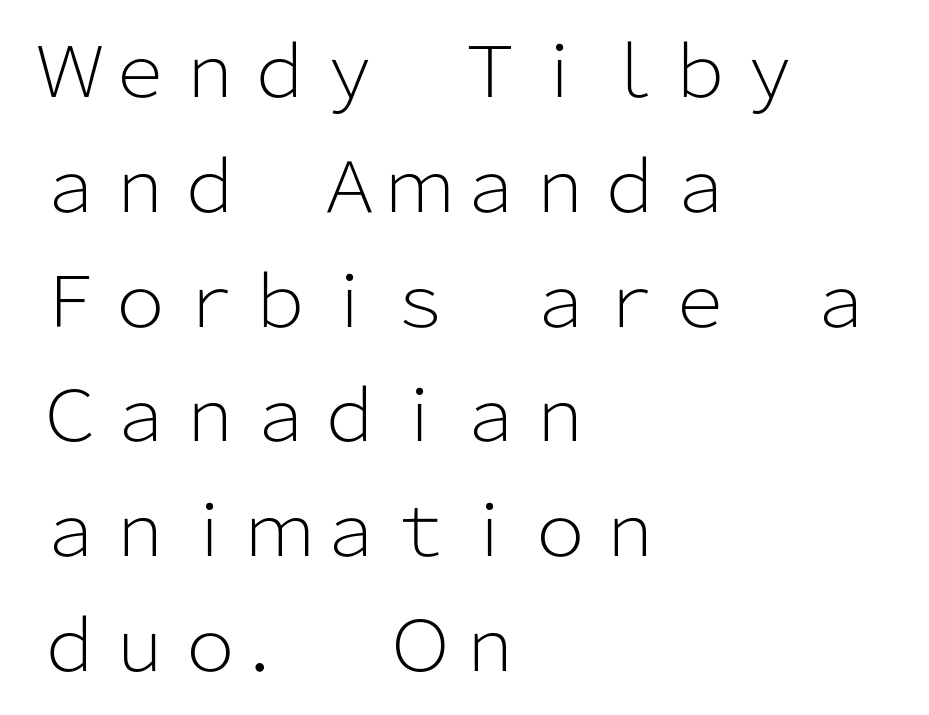
{"serif": "no", "italic": "no", "bold": "no", "weight": "light", "width": "normal", "stroke_contrast": "low", "x_height": "medium", "monospaced": "no", "underline": "no", "align": "left", "line_spacing": "normal", "line_spacing_ratio": 1.64, "letter_spacing": "normal", "letter_spacing_em": 0.0, "glyph_px": 70}
